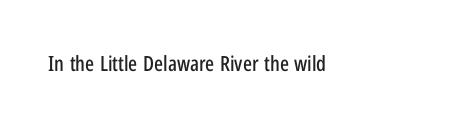
The image shows 21 px text type, upright; set normal letter spacing, not underlined.
